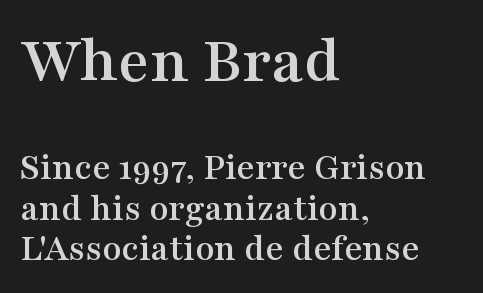
Q: Is the text italic (slanted)? A: No, it is upright.
Q: Is the typeface a serif or a sans-serif typeface? A: Serif.
Q: Is the text underlined? A: No.
Q: How is the paragraph aligned? A: Left-aligned.
Q: Is the spacing between letters normal or unusually wide? A: Normal.
Q: Is the spacing between lines tight, normal or loose? A: Tight.
Q: Which block of text is set in a larger size, the first (top) or the second (bottom)? A: The first (top) one.
Q: Width (condensed, normal, or wide)? A: Wide.
Q: Stroke contrast? A: Medium.
Q: x-height? A: Medium.
Q: Monospaced? A: No.
